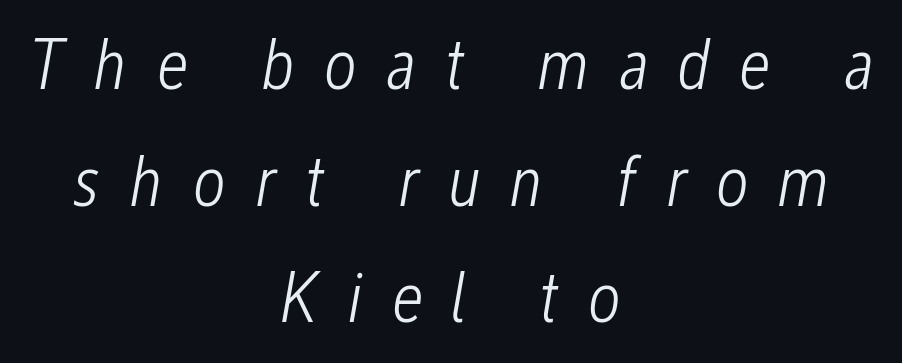
Q: Is the text bold? A: No.
Q: Is the text italic (slanted)? A: Yes, it leans right by about 12 degrees.
Q: Is the text underlined? A: No.
Q: How is the paragraph aligned? A: Centered.
Q: Is the spacing between letters normal or unusually wide? A: Unusually wide.
Q: Is the spacing between lines tight, normal or loose? A: Normal.
Q: Width (condensed, normal, or wide)? A: Condensed.
Q: Stroke contrast? A: Low.
Q: x-height? A: Medium.
Q: Monospaced? A: No.
